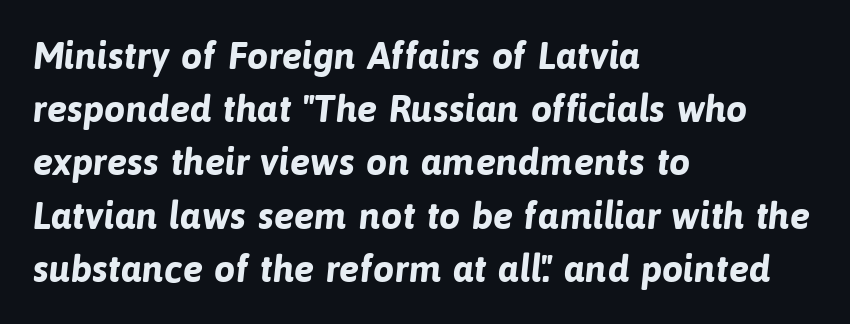
Q: Is the text bold? A: Yes.
Q: Is the typeface a serif or a sans-serif typeface? A: Sans-serif.
Q: Is the text underlined? A: No.
Q: How is the paragraph aligned? A: Left-aligned.
Q: Is the spacing between letters normal or unusually wide? A: Normal.
Q: Is the spacing between lines tight, normal or loose? A: Normal.
Q: Width (condensed, normal, or wide)? A: Normal.
Q: Stroke contrast? A: Low.
Q: x-height? A: Medium.
Q: Monospaced? A: No.
